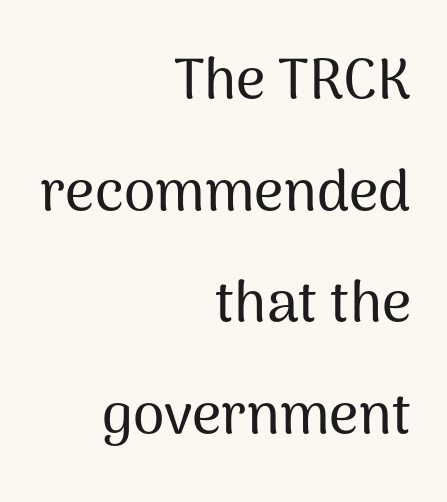
Beneath every word, the page is bare. Does the copy run flush right? Yes — the right margin is perfectly even. Leading: increased. Here the designer chose a conventional face with non-uniform glyph widths. Each word holds together tightly as a unit, with standard inter-letter gaps. The type sits square on the baseline with zero lean.
